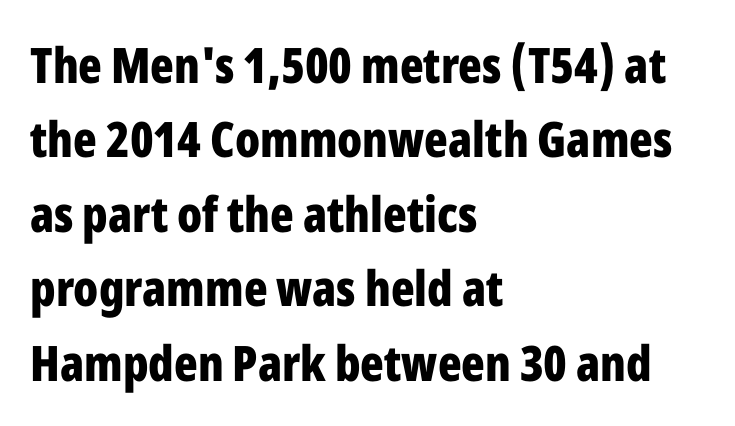
Q: Is the text bold? A: Yes.
Q: Is the text italic (slanted)? A: No, it is upright.
Q: Is the typeface a serif or a sans-serif typeface? A: Sans-serif.
Q: Is the text underlined? A: No.
Q: How is the paragraph aligned? A: Left-aligned.
Q: Is the spacing between letters normal or unusually wide? A: Normal.
Q: Is the spacing between lines tight, normal or loose? A: Normal.
Q: Width (condensed, normal, or wide)? A: Condensed.
Q: Stroke contrast? A: Low.
Q: x-height? A: Medium.
Q: Monospaced? A: No.
